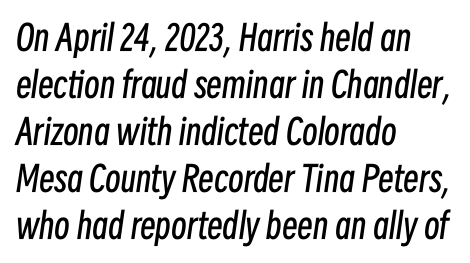
{"italic": "yes", "lean": "right", "slant_degrees": 8, "bold": "no", "weight": "regular", "width": "condensed", "stroke_contrast": "low", "x_height": "medium", "monospaced": "no", "underline": "no", "align": "left", "line_spacing": "normal", "line_spacing_ratio": 1.34, "letter_spacing": "normal", "letter_spacing_em": 0.0, "glyph_px": 35}
